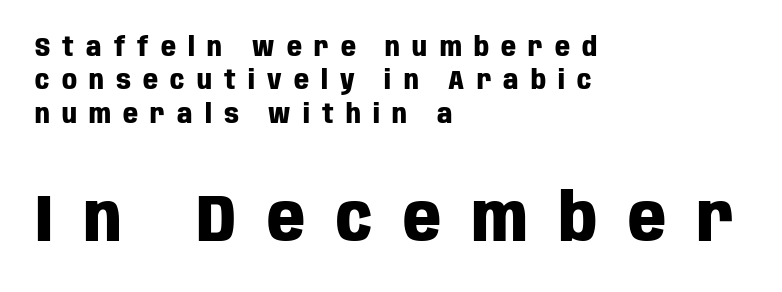
{"serif": "no", "italic": "no", "bold": "yes", "weight": "heavy", "width": "condensed", "stroke_contrast": "low", "x_height": "large", "monospaced": "no", "underline": "no", "align": "left", "line_spacing": "normal", "line_spacing_ratio": 1.28, "letter_spacing": "wide", "letter_spacing_em": 0.47, "larger_block": "second", "size_ratio": 2.54, "glyph_px": 66}
